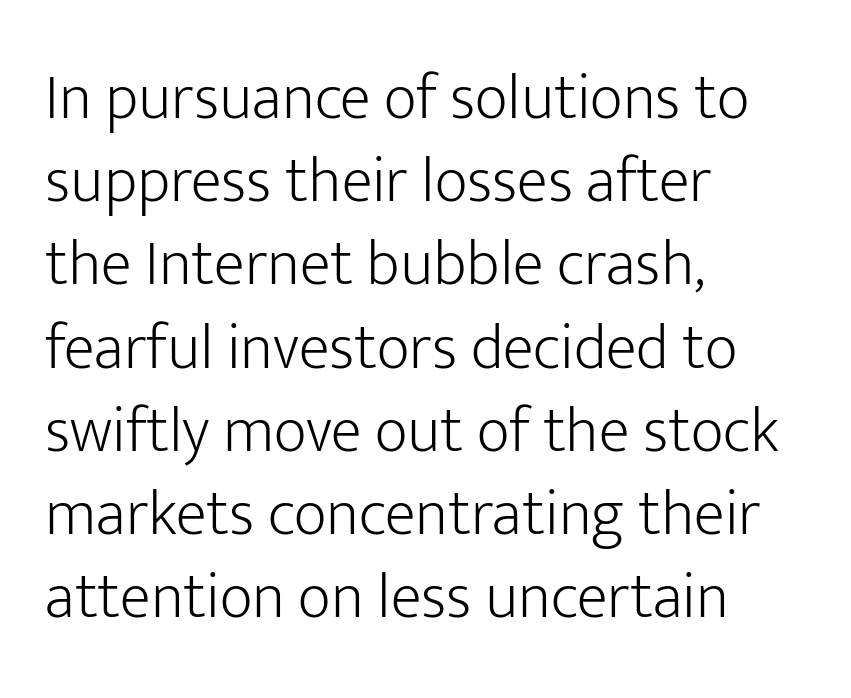
Clear beneath every line of the passage. Is the letter spacing exaggerated? No — it looks like the ordinary default. Typographically, this falls in the sans-serif category. Weight: not bold — regular or lighter. Alignment: flush left. Ascenders rise straight up at ninety degrees.
